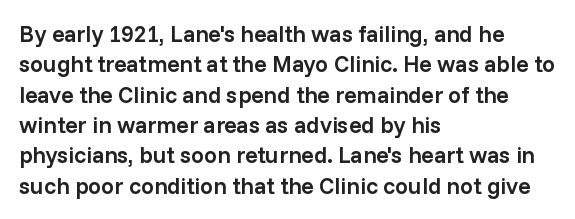
{"italic": "no", "bold": "semi", "underline": "no", "align": "left", "line_spacing": "normal", "line_spacing_ratio": 1.32, "letter_spacing": "normal", "letter_spacing_em": 0.0, "glyph_px": 23}
